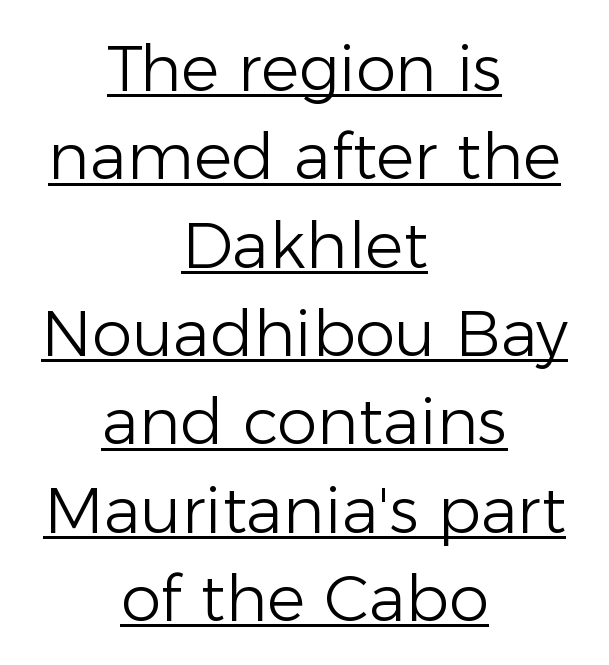
Q: Is the text bold? A: No.
Q: Is the text italic (slanted)? A: No, it is upright.
Q: Is the typeface a serif or a sans-serif typeface? A: Sans-serif.
Q: Is the text underlined? A: Yes.
Q: How is the paragraph aligned? A: Centered.
Q: Is the spacing between letters normal or unusually wide? A: Normal.
Q: Is the spacing between lines tight, normal or loose? A: Normal.
Q: Width (condensed, normal, or wide)? A: Normal.
Q: Stroke contrast? A: Low.
Q: x-height? A: Medium.
Q: Monospaced? A: No.
